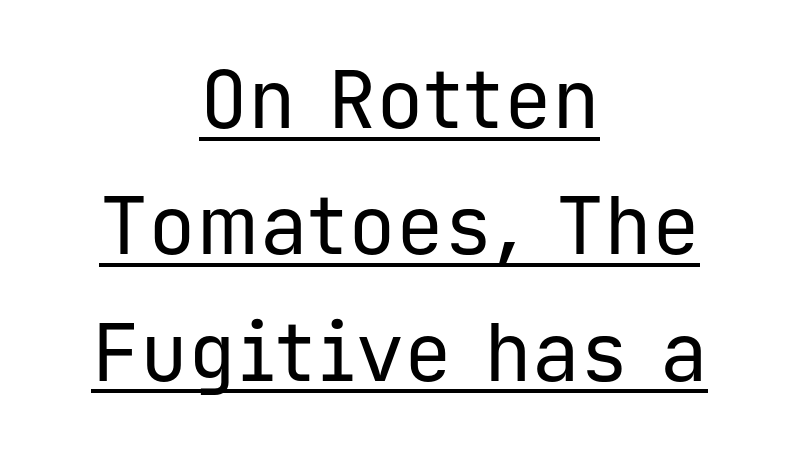
{"serif": "no", "italic": "no", "bold": "no", "weight": "regular", "width": "normal", "stroke_contrast": "low", "x_height": "medium", "monospaced": "yes", "underline": "yes", "align": "center", "line_spacing": "normal", "line_spacing_ratio": 1.58, "letter_spacing": "normal", "letter_spacing_em": 0.0, "glyph_px": 80}
